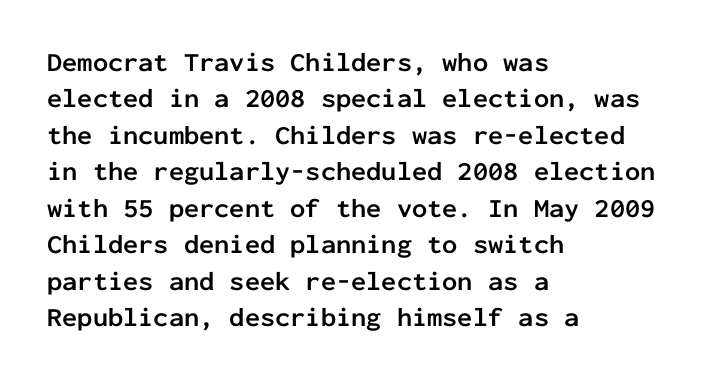
The lettering stays uniformly vertical, giving the passage a roman look. Letters rest on an invisible, unmarked baseline. This block has exactly the height ordinary leading produces. Spacing between characters is what you'd get straight out of the box. Notice how thick the strokes are: this is what a full bold looks like.
